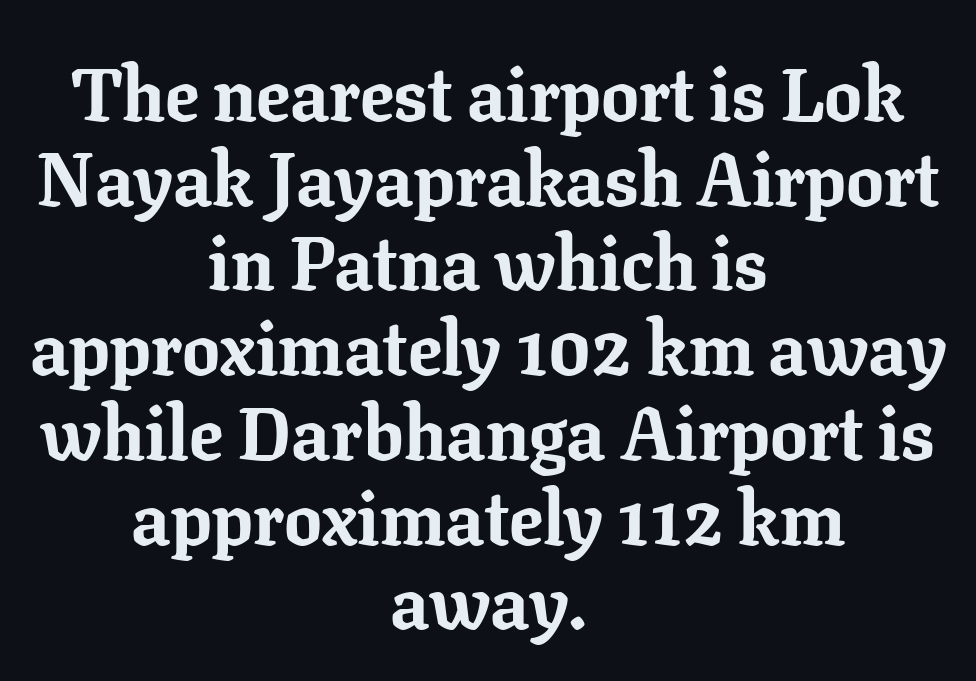
Nobody touched the tracking dial on this one. Heavy, bold letterforms. When letters stand straight like this, we call the style roman or upright. You could barely slide anything between these rows. I'd call this a serif setting — the letters wear small feet. Is the block centered? Yes — each line is placed symmetrically about the middle.
